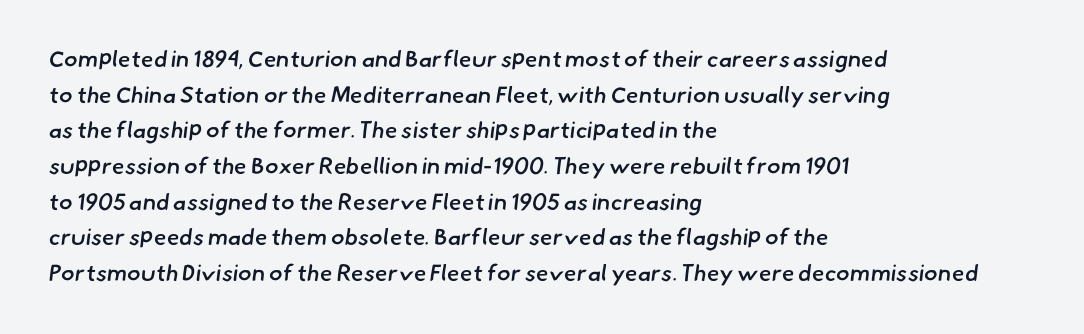
Q: Is the text bold? A: Semi-bold.
Q: Is the text underlined? A: No.
Q: How is the paragraph aligned? A: Left-aligned.
Q: Is the spacing between letters normal or unusually wide? A: Normal.
Q: Is the spacing between lines tight, normal or loose? A: Normal.
